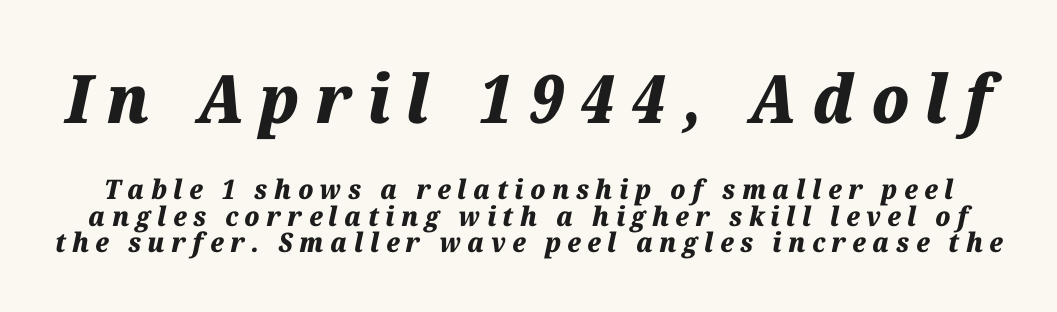
{"italic": "yes", "lean": "right", "slant_degrees": 12, "bold": "yes", "weight": "heavy", "width": "normal", "stroke_contrast": "medium", "x_height": "medium", "monospaced": "no", "underline": "no", "line_spacing": "tight", "line_spacing_ratio": 0.98, "letter_spacing": "wide", "letter_spacing_em": 0.24, "larger_block": "first", "size_ratio": 2.48, "glyph_px": 67}
